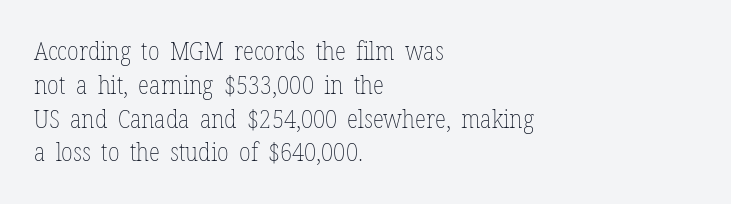
Descenders are the only things crossing below the line. Vertical strokes here are truly vertical. Compared with typical paragraphs, the rows here are spaced about the same. The setting favours the left margin, as ordinary paragraphs usually do.
